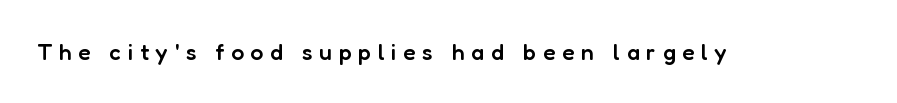
Q: Is the text bold? A: Semi-bold.
Q: Is the text italic (slanted)? A: No, it is upright.
Q: Is the text underlined? A: No.
Q: Is the spacing between letters normal or unusually wide? A: Unusually wide.
